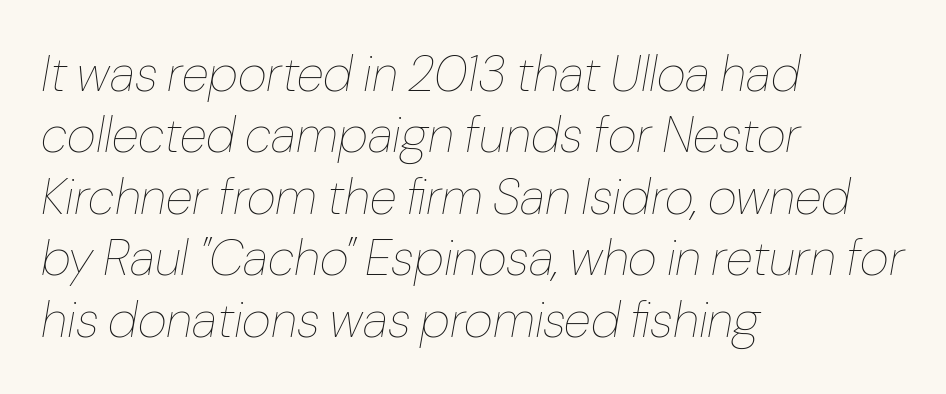
The image shows 50 px thin type, italic (leaning right); set left-aligned, line spacing 1.23x, normal letter spacing, not underlined; low stroke contrast and a medium x-height.
